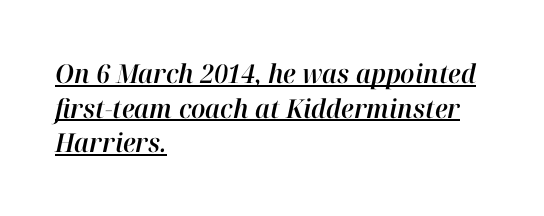
Q: Is the text italic (slanted)? A: Yes, it leans right by about 12 degrees.
Q: Is the text underlined? A: Yes.
Q: How is the paragraph aligned? A: Left-aligned.
Q: Is the spacing between letters normal or unusually wide? A: Normal.
Q: Is the spacing between lines tight, normal or loose? A: Normal.
